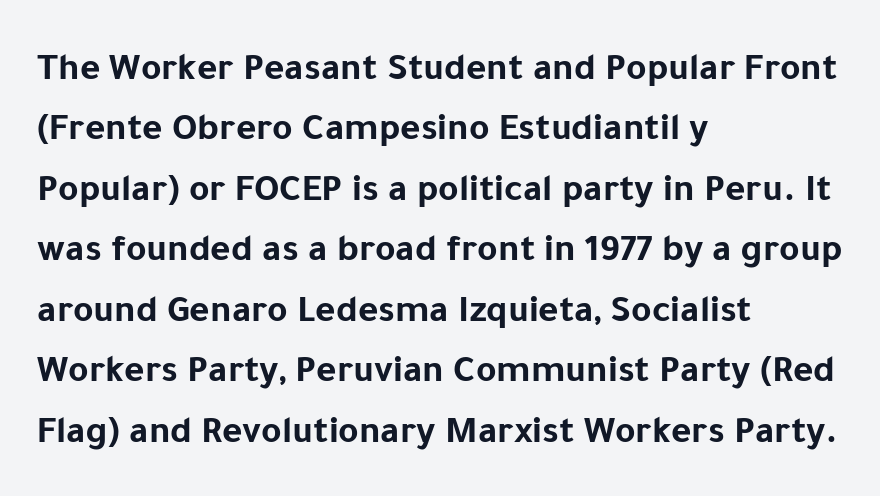
Weight check: bold — yes, fully. The passage shown is not underscored anywhere. Leading: standard. The typesetter chose a ragged-right arrangement here.
